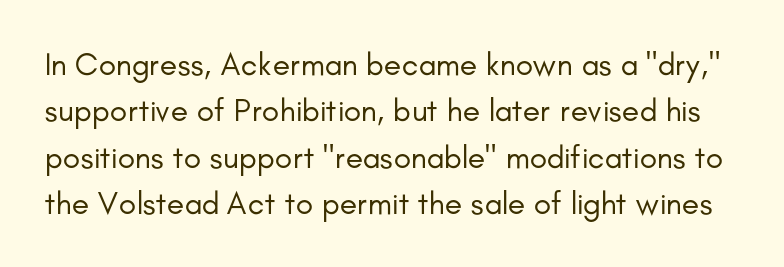
{"serif": "no", "italic": "no", "bold": "no", "weight": "regular", "width": "normal", "stroke_contrast": "low", "x_height": "small", "monospaced": "no", "underline": "no", "line_spacing": "normal", "line_spacing_ratio": 1.45, "letter_spacing": "normal", "letter_spacing_em": 0.0, "glyph_px": 32}
